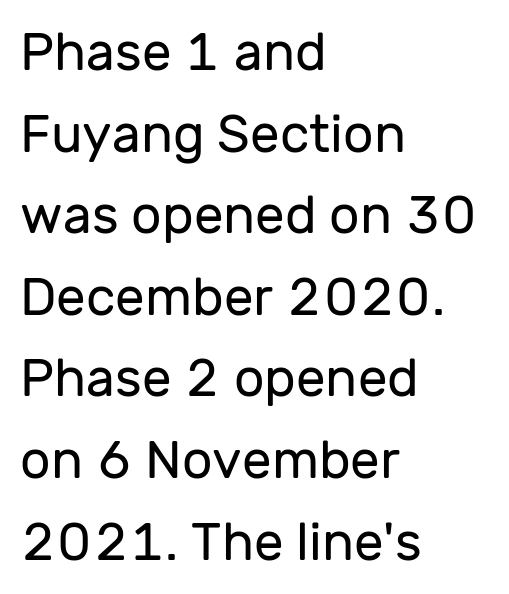
Only glyphs here, with clear space below each row. Type style note: lacks serifs. Where is the straight margin? On the left. Is this a fixed-width face? No — the glyphs have proportional, varying widths.
